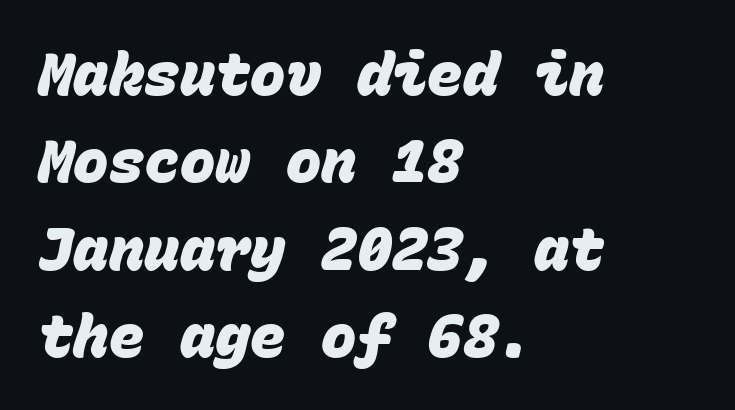
Interline gaps are of average width in this sample. A student would call this left alignment; a typographer would say flush left, rag right. Unmarked baselines from the first word to the last. The passage shown is typeset with a sans-serif family.
